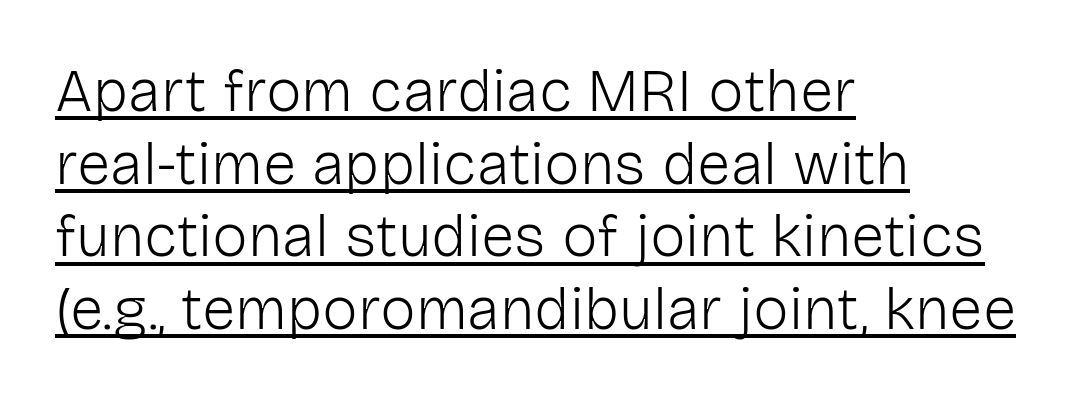
Honestly, the letter spacing is just normal — you wouldn't notice it. Varying glyph widths throughout — classic text-font behaviour. Is the block centered? No — it sits flush against the left margin. The rendered words wear a rule along their underside.
